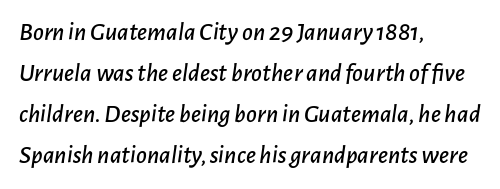
Q: Is the text italic (slanted)? A: Yes, it leans right by about 7 degrees.
Q: Is the text underlined? A: No.
Q: How is the paragraph aligned? A: Left-aligned.
Q: Is the spacing between letters normal or unusually wide? A: Normal.
Q: Is the spacing between lines tight, normal or loose? A: Normal.
